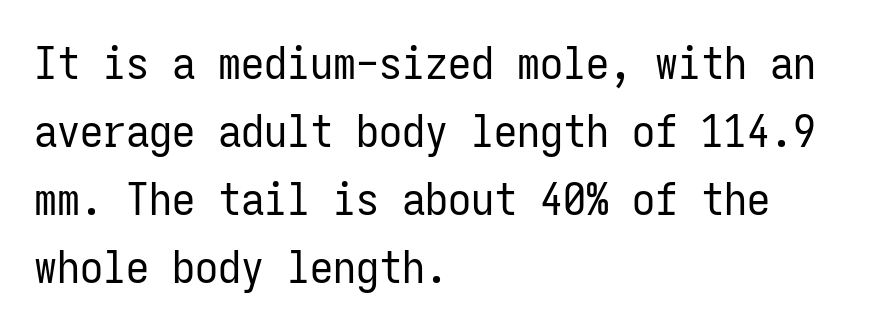
Q: Is the text bold? A: No.
Q: Is the text italic (slanted)? A: No, it is upright.
Q: Is the typeface a serif or a sans-serif typeface? A: Sans-serif.
Q: Is the text underlined? A: No.
Q: How is the paragraph aligned? A: Left-aligned.
Q: Is the spacing between letters normal or unusually wide? A: Normal.
Q: Is the spacing between lines tight, normal or loose? A: Normal.
Q: Width (condensed, normal, or wide)? A: Condensed.
Q: Stroke contrast? A: Low.
Q: x-height? A: Medium.
Q: Monospaced? A: Yes.
